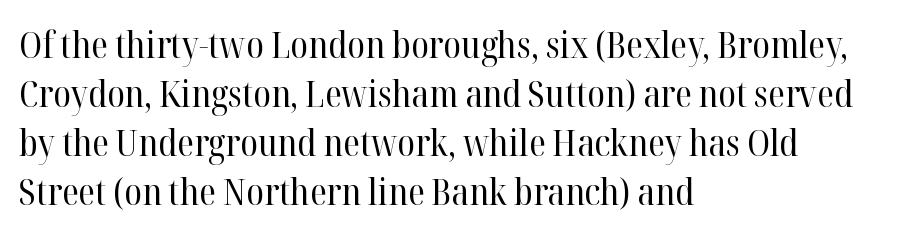
The lettering stays uniformly vertical, giving the passage a roman look. Think of a printed novel: that variable character pitch is what you see here. Left-aligned paragraph, ragged on the right. Just letters on the line, the space beneath them empty. The weight would be labelled regular, book, light, or lighter still. The text was rendered using a seriffed face with decorative stroke endings.
